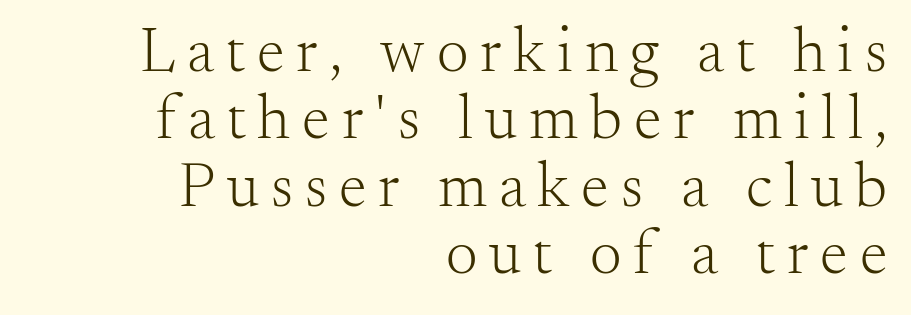
Q: Is the text bold? A: No.
Q: Is the text italic (slanted)? A: No, it is upright.
Q: Is the typeface a serif or a sans-serif typeface? A: Serif.
Q: Is the text underlined? A: No.
Q: How is the paragraph aligned? A: Right-aligned.
Q: Is the spacing between lines tight, normal or loose? A: Tight.
Q: Width (condensed, normal, or wide)? A: Normal.
Q: Stroke contrast? A: Medium.
Q: x-height? A: Small.
Q: Monospaced? A: No.
